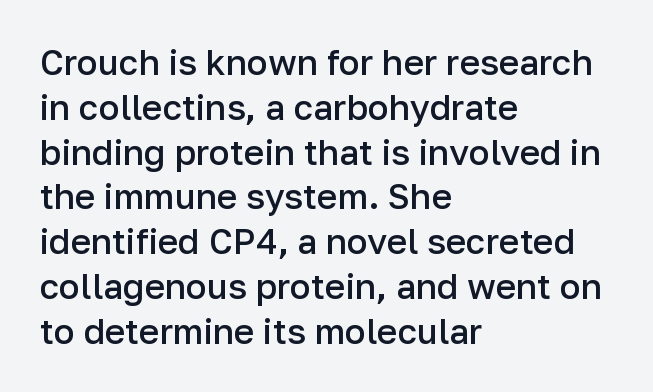
Spacing verdict: proportional, widths tailored to each character. What's the leading like? Ordinary, nothing unusual. The passage shown has conventional tracking throughout. Set as a demibold, roughly 600 on the weight scale. Plain, unruled lines of type. Designer's note — italics off, roman on.
